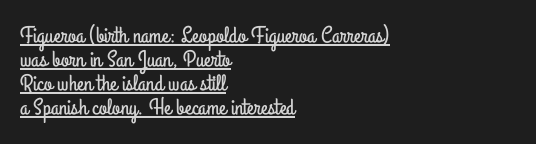
Q: Is the text italic (slanted)? A: No, it is upright.
Q: Is the text underlined? A: Yes.
Q: How is the paragraph aligned? A: Left-aligned.
Q: Is the spacing between letters normal or unusually wide? A: Normal.
Q: Is the spacing between lines tight, normal or loose? A: Tight.
